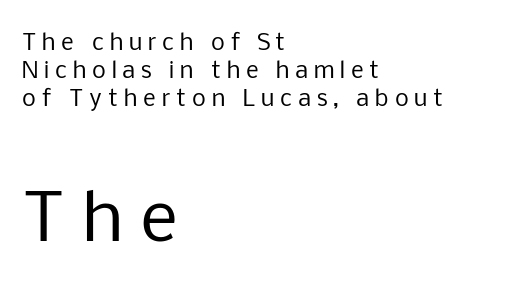
{"serif": "no", "italic": "no", "bold": "no", "weight": "regular", "width": "normal", "stroke_contrast": "low", "x_height": "medium", "monospaced": "no", "underline": "no", "align": "left", "line_spacing": "normal", "line_spacing_ratio": 1.27, "letter_spacing": "wide", "letter_spacing_em": 0.27, "larger_block": "second", "size_ratio": 3.0, "glyph_px": 66}
